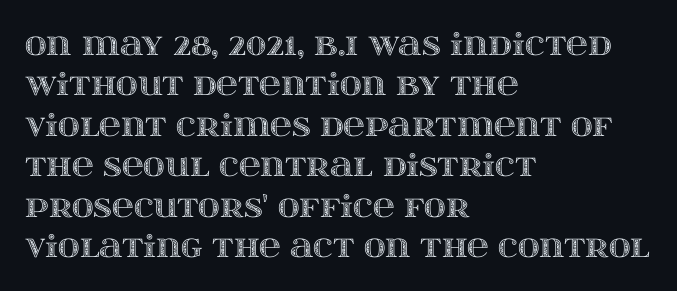
{"italic": "no", "width": "wide", "x_height": "large", "monospaced": "no", "underline": "no", "align": "left", "line_spacing": "normal", "line_spacing_ratio": 1.35, "letter_spacing": "normal", "letter_spacing_em": 0.0, "glyph_px": 30}
